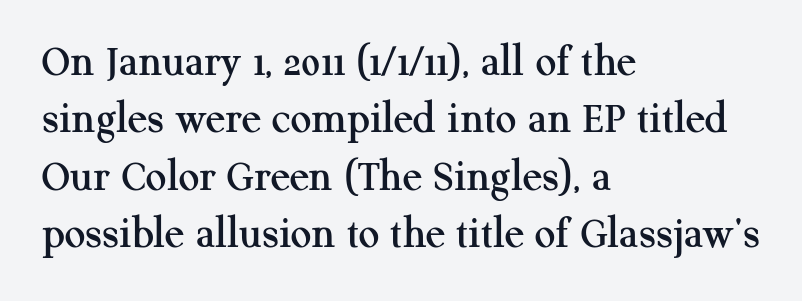
The image shows 46 px serif type, upright; set left-aligned, normal line spacing (1.25x), normal letter spacing, not underlined; medium stroke contrast and a medium x-height.
